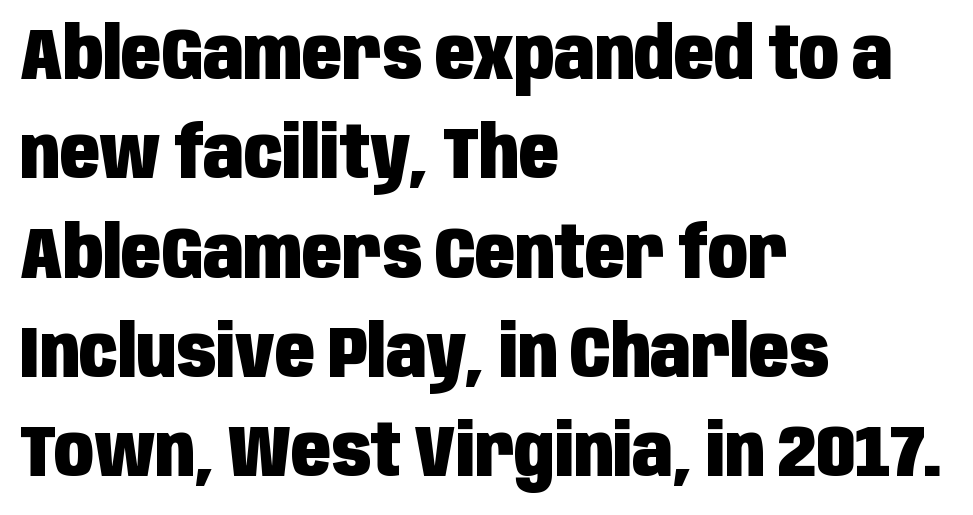
Q: Is the text bold? A: Yes.
Q: Is the text italic (slanted)? A: No, it is upright.
Q: Is the typeface a serif or a sans-serif typeface? A: Sans-serif.
Q: Is the text underlined? A: No.
Q: How is the paragraph aligned? A: Left-aligned.
Q: Is the spacing between letters normal or unusually wide? A: Normal.
Q: Is the spacing between lines tight, normal or loose? A: Normal.
Q: Width (condensed, normal, or wide)? A: Condensed.
Q: Stroke contrast? A: Low.
Q: x-height? A: Large.
Q: Monospaced? A: No.
